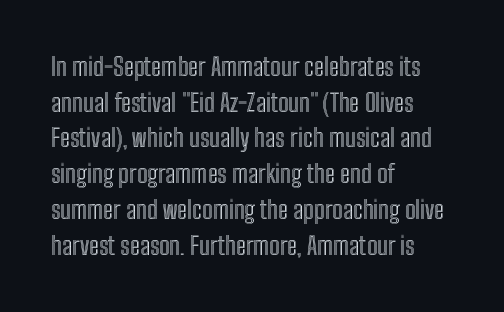
Glyph-to-glyph distance matches everyday printed text. The baseline area is clear. These lines are set flush left with a ragged right edge. Designer's note — italics off, roman on. The rendering uses a moderate line-height, typical for paragraphs.
